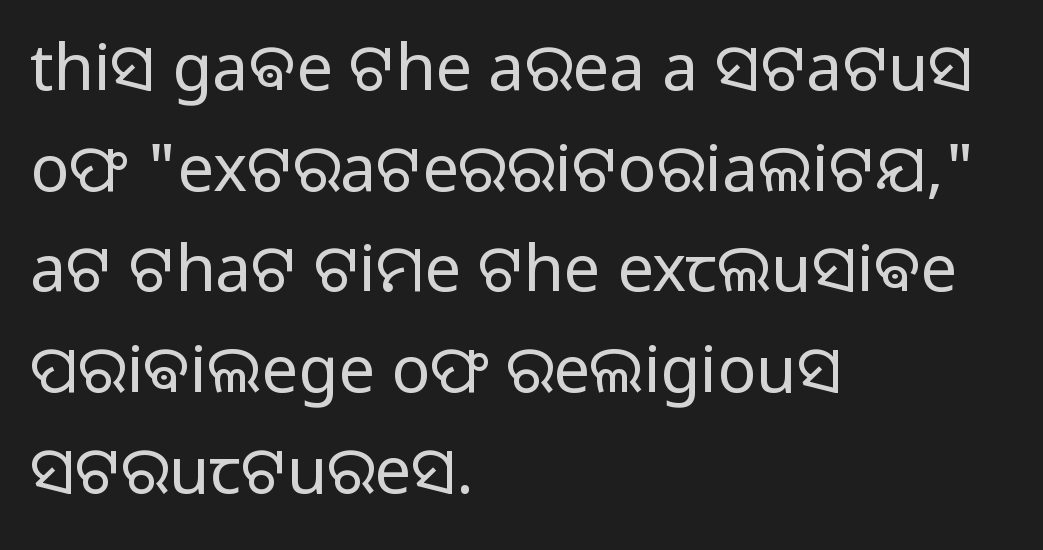
Visually the block forms a straight wall on the left and a jagged coastline on the right. Does the leading feel generous? No, just average. Character widths vary here, with narrow letters taking less room than wide ones. Letters rest on an invisible, unmarked baseline. These glyphs show unthickened strokes, regular width or finer.
